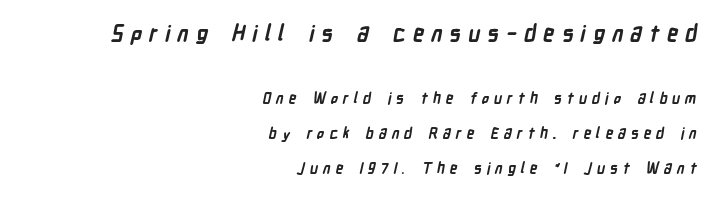
Q: Is the text bold? A: Yes.
Q: Is the text underlined? A: No.
Q: How is the paragraph aligned? A: Right-aligned.
Q: Is the spacing between letters normal or unusually wide? A: Unusually wide.
Q: Is the spacing between lines tight, normal or loose? A: Loose.
Q: Which block of text is set in a larger size, the first (top) or the second (bottom)? A: The first (top) one.
